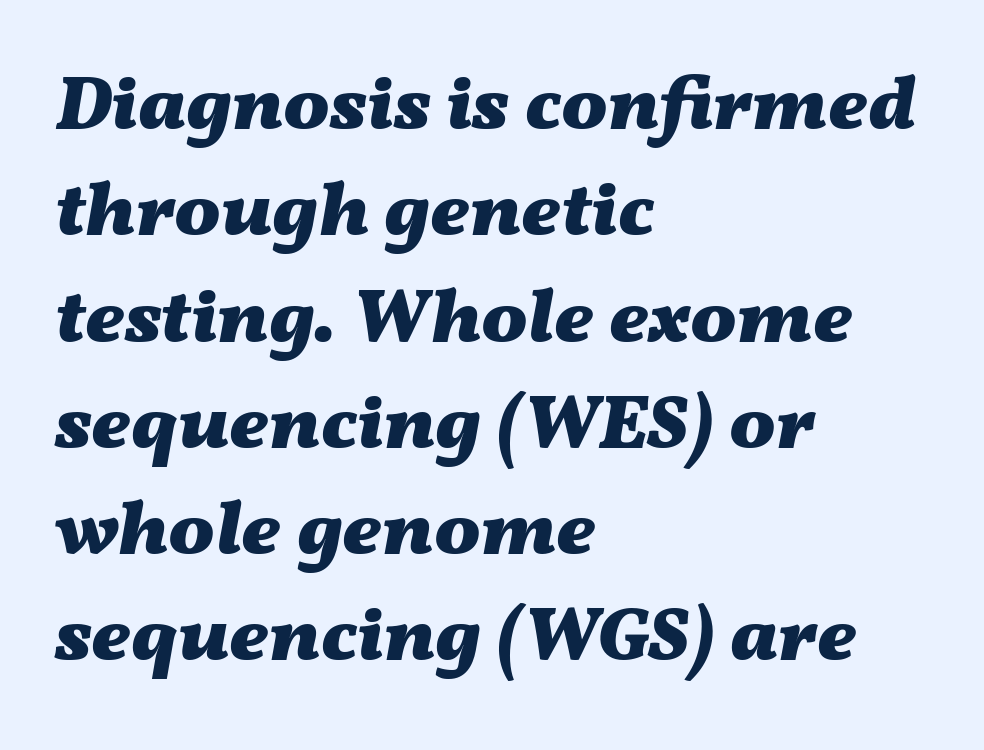
Casual observation: everything's shoved over to the left. Each glyph is drawn with heavy, bold strokes. The line texture is even and compact thanks to regular tracking. The typography opts for an oblique posture over an upright one.
